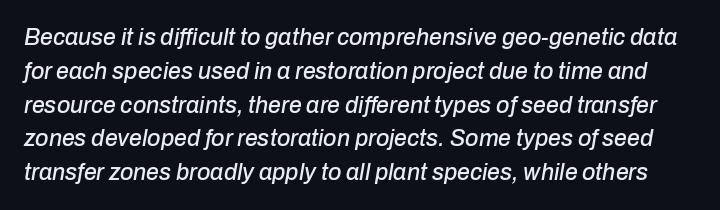
The image shows 23 px text type, italic (leaning right); set normal line spacing (1.47x), normal letter spacing, not underlined.
